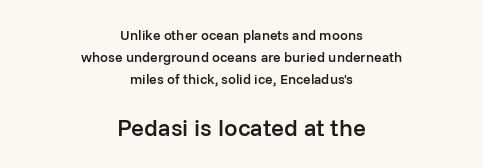
The image shows 24 px text type, upright; set centered, normal line spacing (1.58x), normal letter spacing, not underlined; the second (bottom) block is 1.71x larger.
